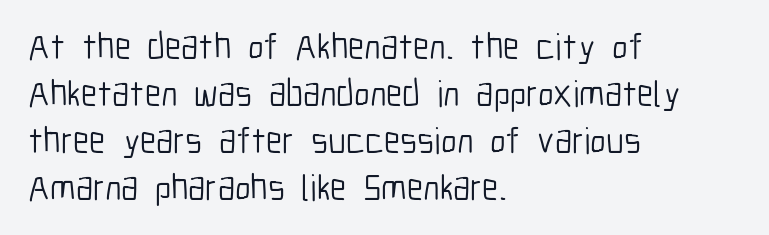
{"serif": "no", "italic": "no", "bold": "no", "weight": "light", "width": "condensed", "stroke_contrast": "low", "x_height": "medium", "monospaced": "no", "underline": "no", "align": "left", "line_spacing": "normal", "line_spacing_ratio": 1.27, "letter_spacing": "normal", "letter_spacing_em": 0.0, "glyph_px": 37}
